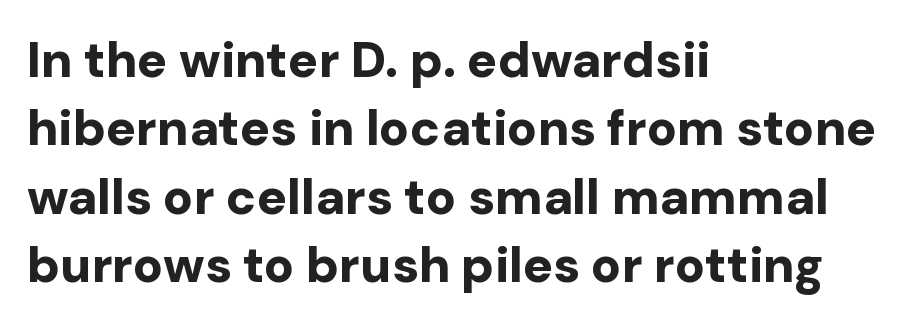
Q: Is the text bold? A: Yes.
Q: Is the text italic (slanted)? A: No, it is upright.
Q: Is the typeface a serif or a sans-serif typeface? A: Sans-serif.
Q: Is the text underlined? A: No.
Q: How is the paragraph aligned? A: Left-aligned.
Q: Is the spacing between letters normal or unusually wide? A: Normal.
Q: Is the spacing between lines tight, normal or loose? A: Normal.
Q: Width (condensed, normal, or wide)? A: Normal.
Q: Stroke contrast? A: Low.
Q: x-height? A: Medium.
Q: Monospaced? A: No.
